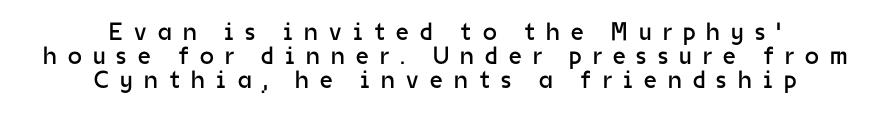
Q: Is the text bold? A: No.
Q: Is the text italic (slanted)? A: No, it is upright.
Q: Is the text underlined? A: No.
Q: How is the paragraph aligned? A: Centered.
Q: Is the spacing between letters normal or unusually wide? A: Unusually wide.
Q: Is the spacing between lines tight, normal or loose? A: Tight.
